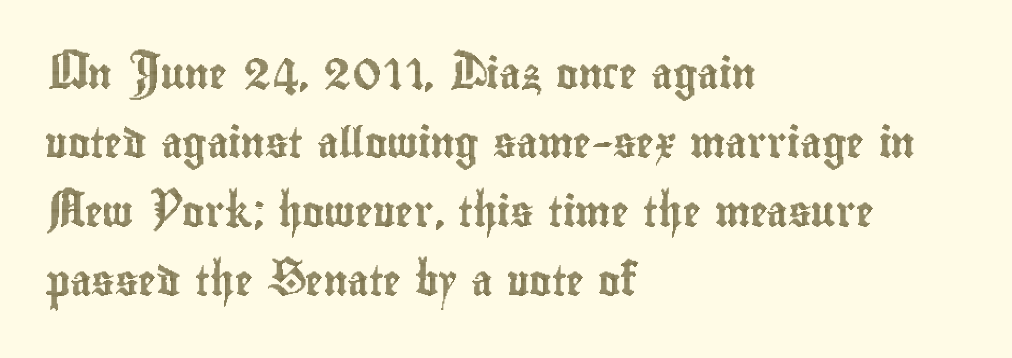
Q: Is the text italic (slanted)? A: No, it is upright.
Q: Is the text underlined? A: No.
Q: How is the paragraph aligned? A: Left-aligned.
Q: Is the spacing between letters normal or unusually wide? A: Normal.
Q: Is the spacing between lines tight, normal or loose? A: Loose.
Q: Width (condensed, normal, or wide)? A: Condensed.
Q: x-height? A: Small.
Q: Monospaced? A: No.
